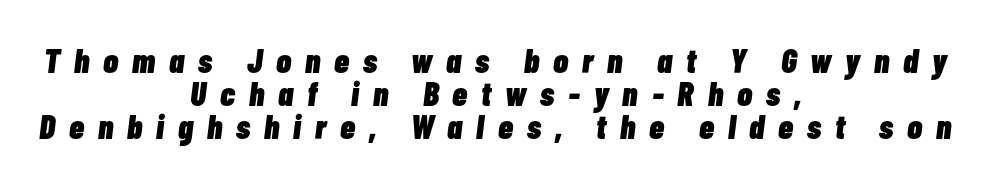
Q: Is the text bold? A: Yes.
Q: Is the text italic (slanted)? A: Yes, it leans right by about 7 degrees.
Q: Is the text underlined? A: No.
Q: How is the paragraph aligned? A: Centered.
Q: Is the spacing between letters normal or unusually wide? A: Unusually wide.
Q: Is the spacing between lines tight, normal or loose? A: Tight.
Q: Width (condensed, normal, or wide)? A: Condensed.
Q: Stroke contrast? A: Low.
Q: x-height? A: Medium.
Q: Monospaced? A: No.
